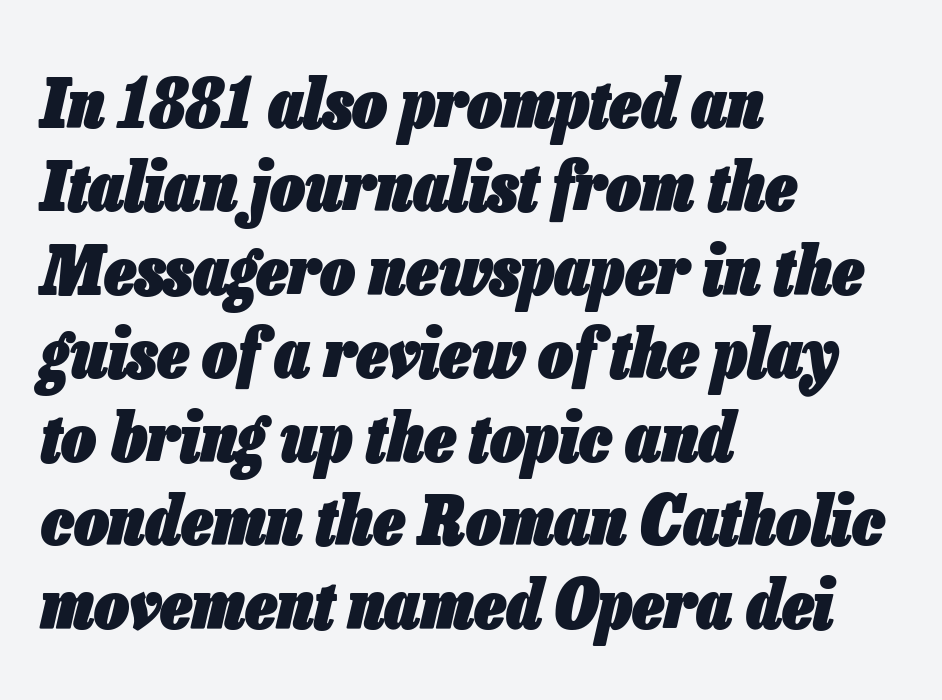
The image shows 69 px heavy, condensed type, italic (leaning right); set left-aligned, line spacing 1.21x, normal letter spacing, not underlined; low stroke contrast and a medium x-height.
